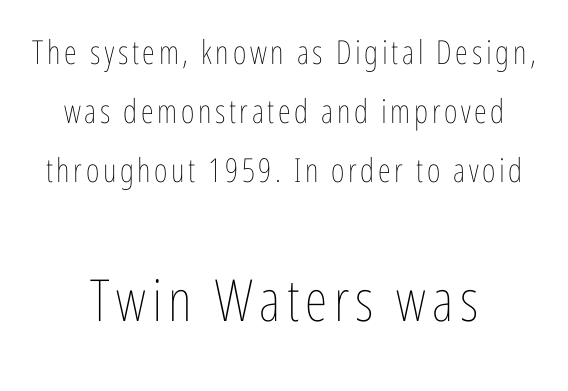
Nobody drew a line under any word here. Here the designer chose a conventional face with non-uniform glyph widths. The strokes carry an ordinary text weight at most. Vertical strokes here are truly vertical.
